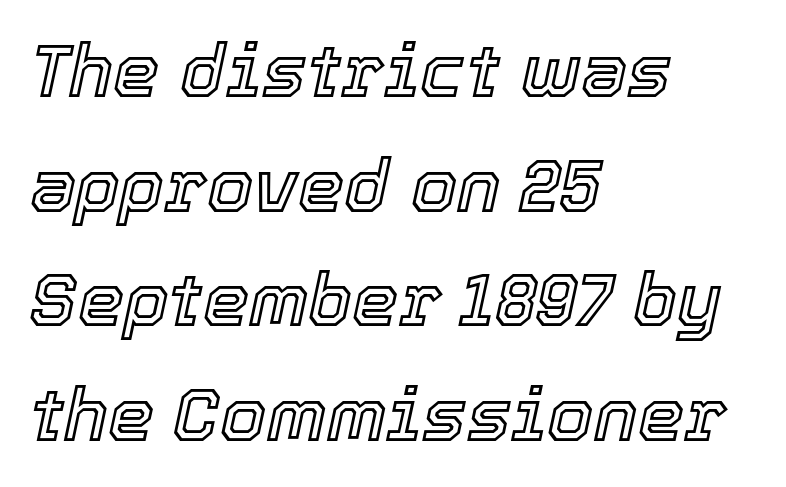
{"italic": "yes", "lean": "right", "slant_degrees": 12, "width": "normal", "x_height": "medium", "monospaced": "no", "underline": "no", "align": "left", "line_spacing": "normal", "line_spacing_ratio": 1.55, "letter_spacing": "normal", "letter_spacing_em": 0.0, "glyph_px": 74}
